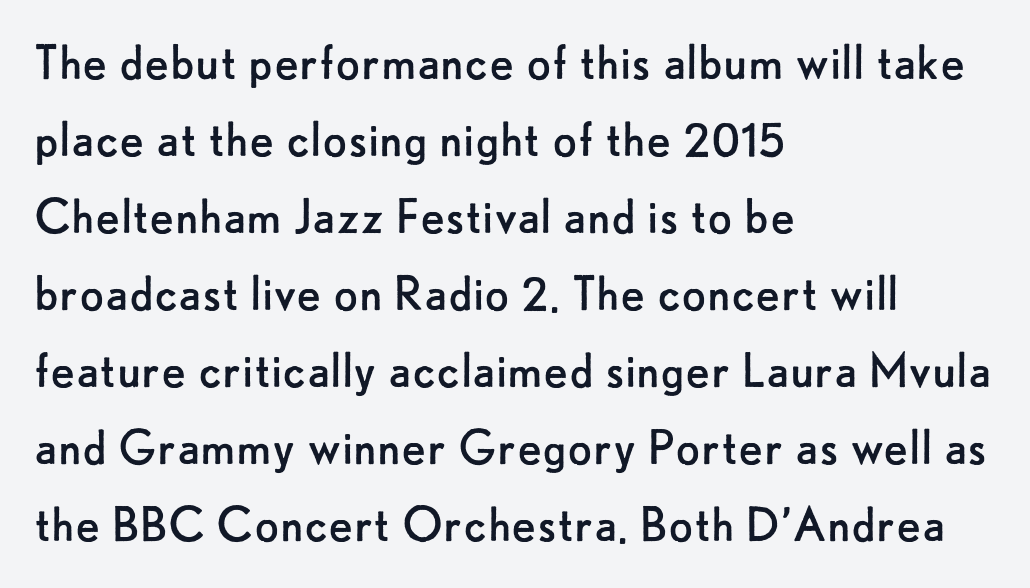
Does the type have serifs? No, each stem ends abruptly. Is this a heavy cut? Hardly; it is regular or lighter. Horizontal alignment here is leftward, the default for most running prose. Characters remain perfectly vertical along every line. Check the space under the baseline: it is left empty.
